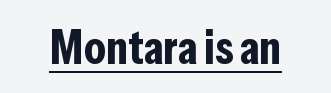
{"serif": "no", "italic": "no", "bold": "yes", "weight": "bold", "width": "condensed", "stroke_contrast": "low", "x_height": "medium", "monospaced": "no", "underline": "yes", "letter_spacing": "normal", "letter_spacing_em": 0.0, "glyph_px": 48}
